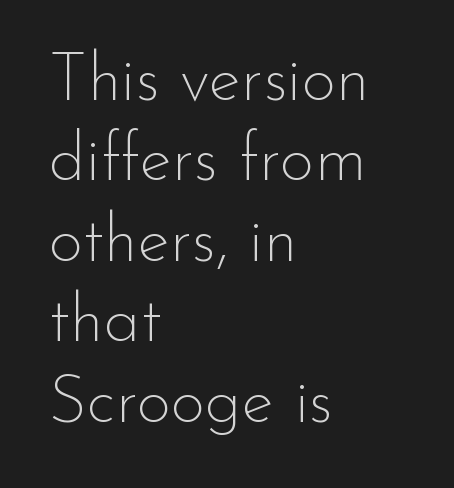
Unlike italic type, these characters show no tilt at all. Heft: none added — not bold. The typesetter chose a ragged-right arrangement here. Any mark beneath the type? The region is blank. In terms of letterform style, serifs are entirely absent.
